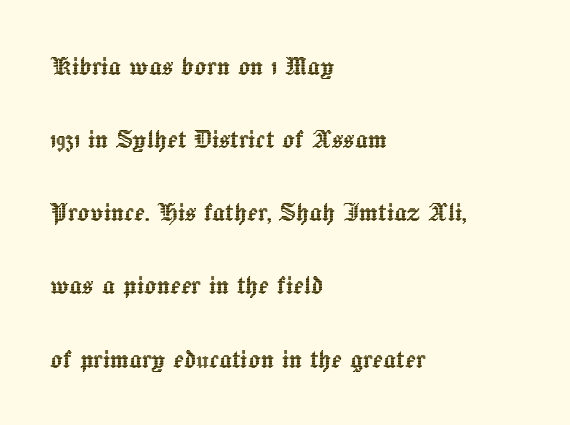
The image shows 31 px text type, upright; set left-aligned, loose line spacing (2.36x), normal letter spacing, not underlined; a medium x-height.
